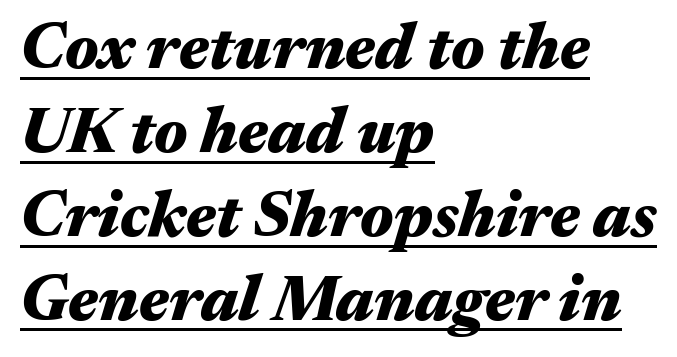
The image shows 64 px heavy, wide type, italic (leaning right); set left-aligned, normal line spacing (1.31x), normal letter spacing, underlined; medium stroke contrast and a medium x-height.
